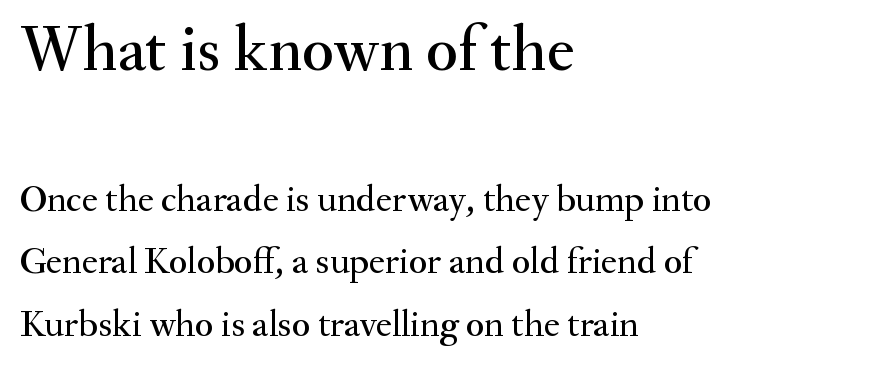
{"serif": "yes", "italic": "no", "width": "normal", "stroke_contrast": "medium", "x_height": "small", "monospaced": "no", "underline": "no", "align": "left", "line_spacing": "normal", "line_spacing_ratio": 1.65, "letter_spacing": "normal", "letter_spacing_em": 0.0, "larger_block": "first", "size_ratio": 1.74, "glyph_px": 66}
